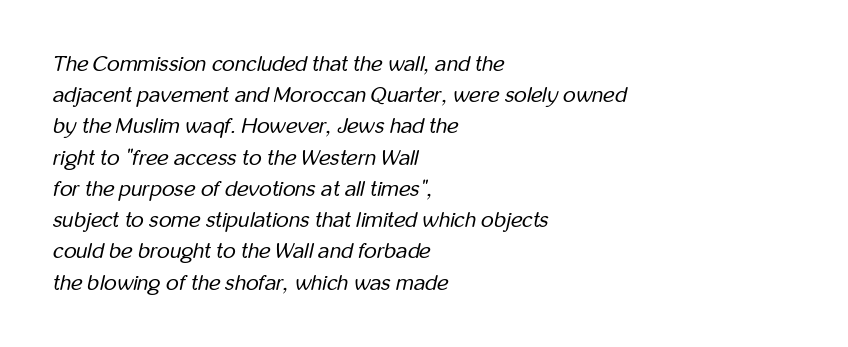
Q: Is the text bold? A: No.
Q: Is the text italic (slanted)? A: Yes, it leans right by about 12 degrees.
Q: Is the text underlined? A: No.
Q: How is the paragraph aligned? A: Left-aligned.
Q: Is the spacing between letters normal or unusually wide? A: Normal.
Q: Is the spacing between lines tight, normal or loose? A: Normal.
